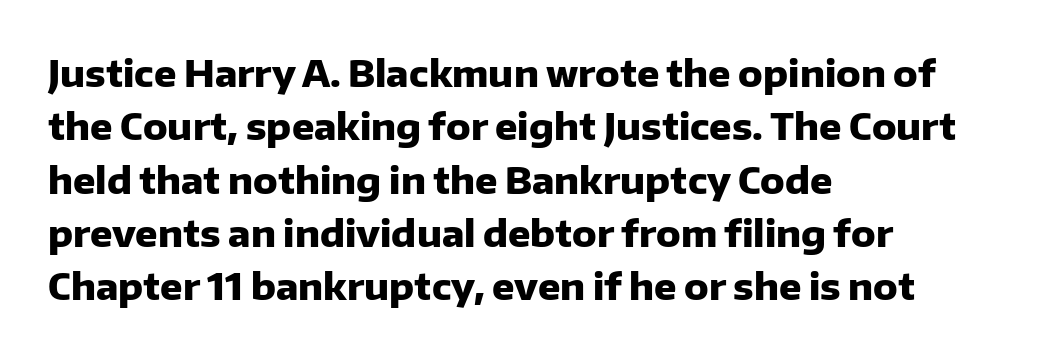
Set as a true bold cut, around the 700 mark. Regarding leading, the lines here are spaced in the standard way. The characters display no serif detailing; their extremities are plain. Visually the block forms a straight wall on the left and a jagged coastline on the right. These lines are rendered in a variable-pitch font.
